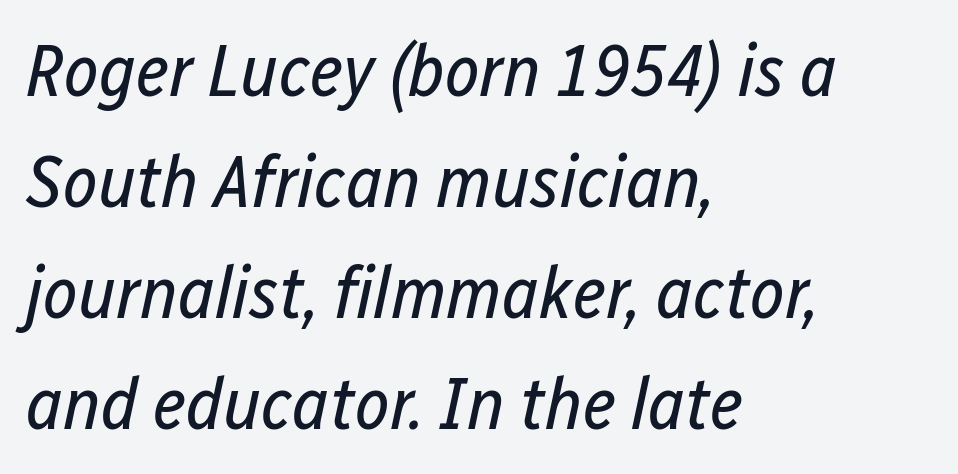
Q: Is the text bold? A: No.
Q: Is the text italic (slanted)? A: Yes, it leans right by about 12 degrees.
Q: Is the text underlined? A: No.
Q: How is the paragraph aligned? A: Left-aligned.
Q: Is the spacing between letters normal or unusually wide? A: Normal.
Q: Is the spacing between lines tight, normal or loose? A: Normal.
Q: Width (condensed, normal, or wide)? A: Condensed.
Q: Stroke contrast? A: Low.
Q: x-height? A: Medium.
Q: Monospaced? A: No.
